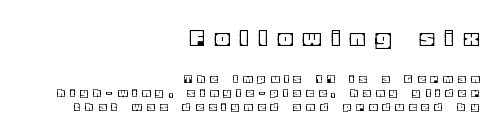
The image shows 27 px text type, upright; set right-aligned, tight line spacing (1.01x), unusually wide letter spacing (+0.42 em), not underlined; the first (top) block is 1.93x larger.
